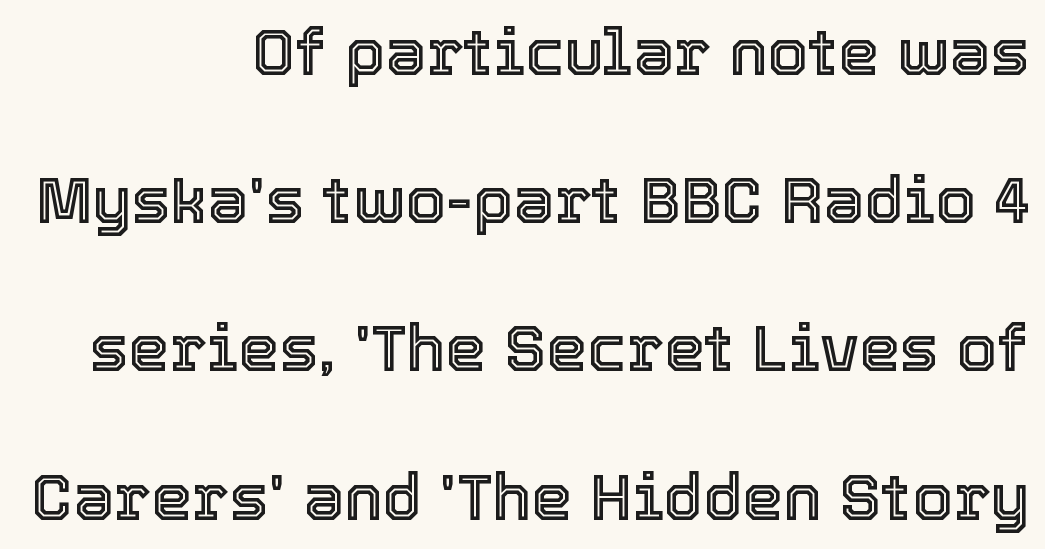
The image shows 65 px text type, upright; set right-aligned, loose line spacing (2.28x), normal letter spacing, not underlined; a medium x-height.
